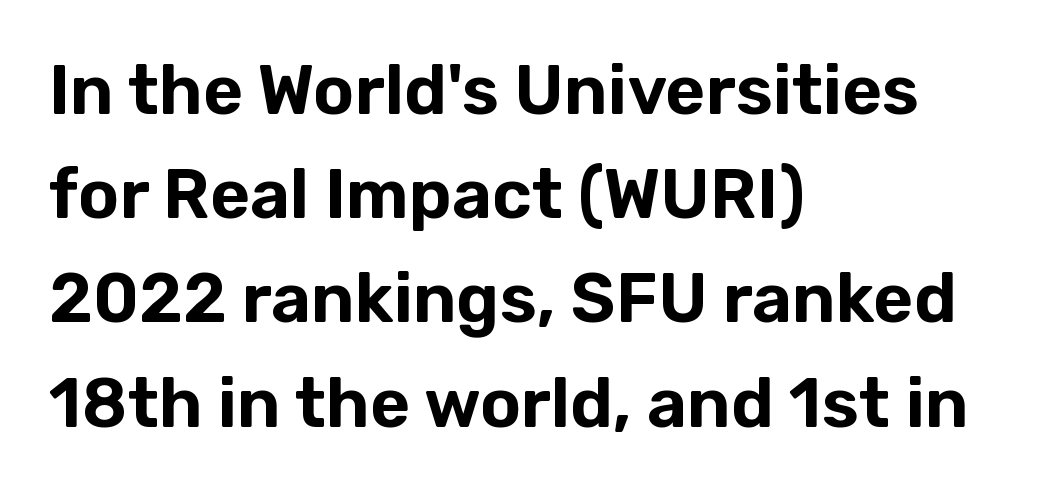
Q: Is the text italic (slanted)? A: No, it is upright.
Q: Is the typeface a serif or a sans-serif typeface? A: Sans-serif.
Q: Is the text underlined? A: No.
Q: How is the paragraph aligned? A: Left-aligned.
Q: Is the spacing between letters normal or unusually wide? A: Normal.
Q: Is the spacing between lines tight, normal or loose? A: Normal.
Q: Width (condensed, normal, or wide)? A: Normal.
Q: Stroke contrast? A: Low.
Q: x-height? A: Medium.
Q: Monospaced? A: No.
